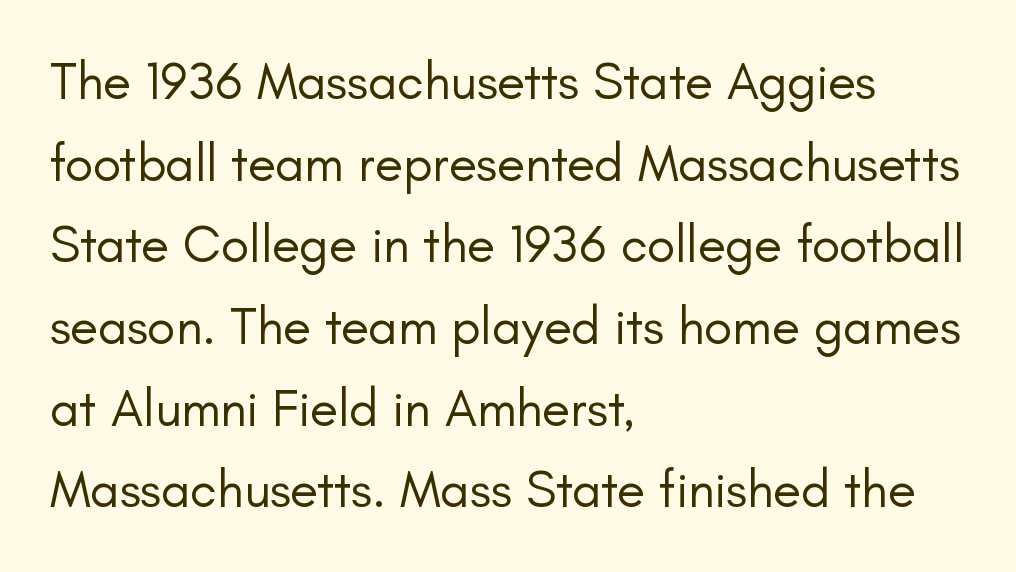
{"serif": "no", "italic": "no", "bold": "no", "weight": "regular", "width": "normal", "stroke_contrast": "low", "x_height": "small", "monospaced": "no", "underline": "no", "align": "left", "line_spacing": "normal", "line_spacing_ratio": 1.57, "letter_spacing": "normal", "letter_spacing_em": 0.0, "glyph_px": 52}
